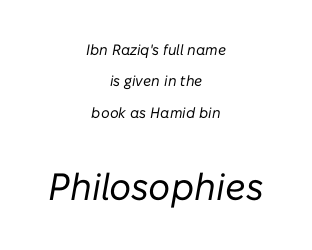
{"italic": "yes", "lean": "right", "slant_degrees": 10, "bold": "no", "weight": "regular", "width": "normal", "stroke_contrast": "low", "x_height": "medium", "monospaced": "no", "underline": "no", "align": "center", "line_spacing": "loose", "line_spacing_ratio": 2.09, "letter_spacing": "normal", "letter_spacing_em": 0.0, "larger_block": "second", "size_ratio": 2.53, "glyph_px": 38}
